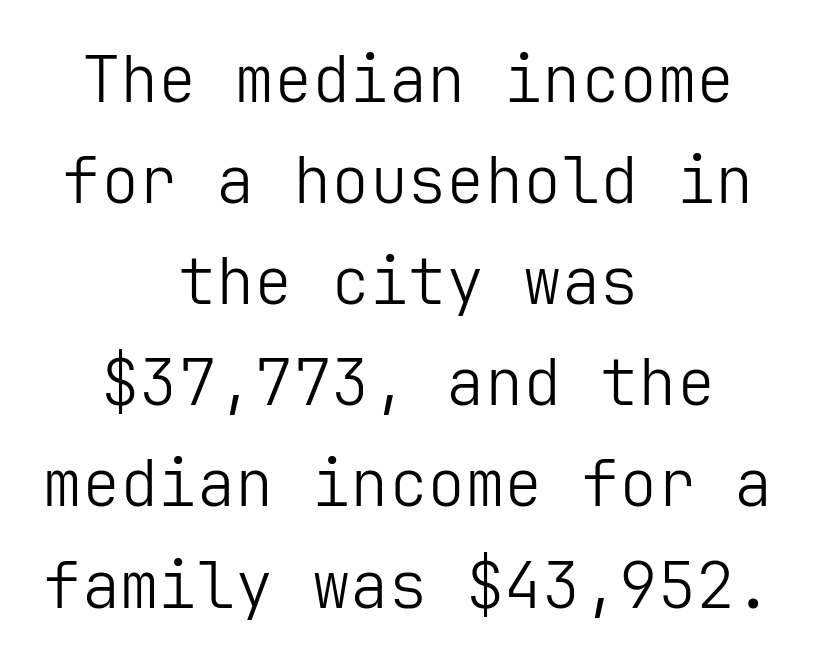
The image shows 64 px light sans-serif type, upright; set centered, normal line spacing (1.58x), normal letter spacing, not underlined; low stroke contrast and a medium x-height.
